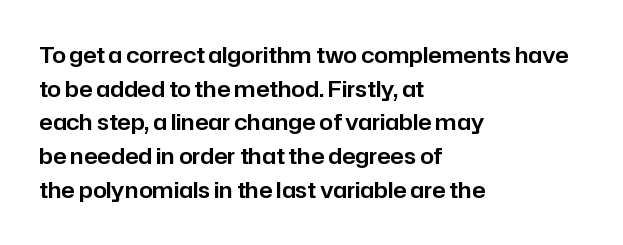
Q: Is the text italic (slanted)? A: No, it is upright.
Q: Is the text underlined? A: No.
Q: How is the paragraph aligned? A: Left-aligned.
Q: Is the spacing between letters normal or unusually wide? A: Normal.
Q: Is the spacing between lines tight, normal or loose? A: Normal.
